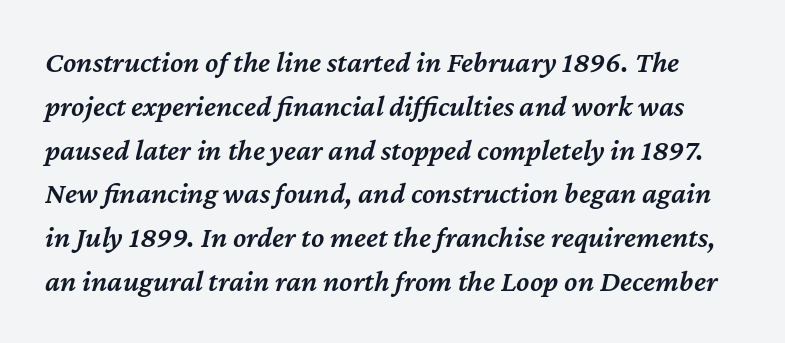
{"italic": "yes", "lean": "right", "slant_degrees": 12, "bold": "semi", "weight": "semibold", "width": "normal", "stroke_contrast": "medium", "x_height": "medium", "monospaced": "no", "underline": "no", "line_spacing": "normal", "line_spacing_ratio": 1.46, "letter_spacing": "normal", "letter_spacing_em": 0.0, "glyph_px": 30}
